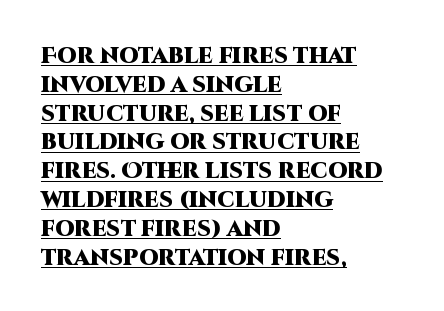
{"italic": "no", "bold": "yes", "underline": "yes", "align": "left", "line_spacing": "normal", "line_spacing_ratio": 1.31, "letter_spacing": "normal", "letter_spacing_em": 0.0, "glyph_px": 22}
